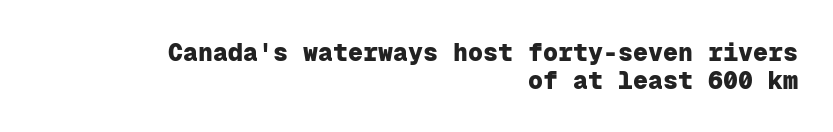
Does the leading feel generous? Not at all — it's pinched. No italicization has been applied; the sample stays upright. Standard letterfit; no display-style spreading of the glyphs. A bare baseline throughout the passage. Alignment: flush right.
